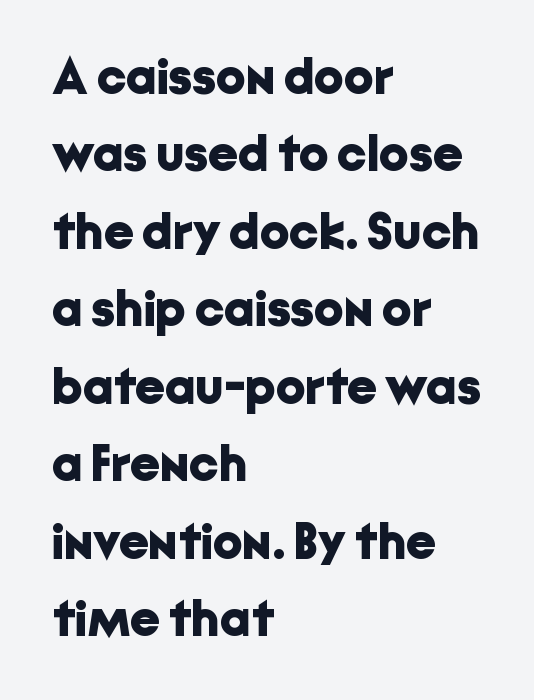
Reading down the block, your eye returns to a fixed left position each line. These lines are rendered in a variable-pitch font. Weight: bold. Short note: letters normally spaced.
